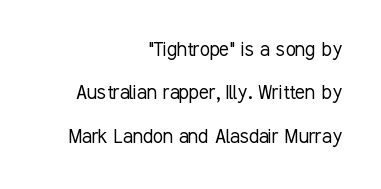
Notice how the passage keeps a crisp vertical edge on the right only. Characters remain perfectly vertical along every line. Observe the ordinary spacing: letters are neighbours, not strangers. The area under the type is left untouched.
